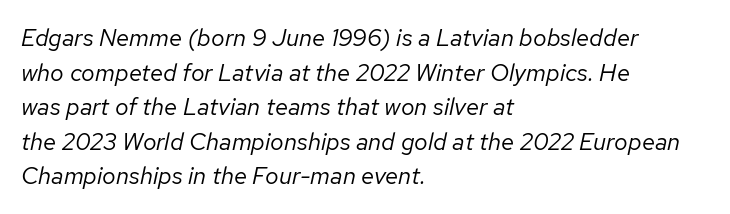
Q: Is the text bold? A: No.
Q: Is the text italic (slanted)? A: Yes, it leans right by about 12 degrees.
Q: Is the text underlined? A: No.
Q: How is the paragraph aligned? A: Left-aligned.
Q: Is the spacing between letters normal or unusually wide? A: Normal.
Q: Is the spacing between lines tight, normal or loose? A: Normal.
